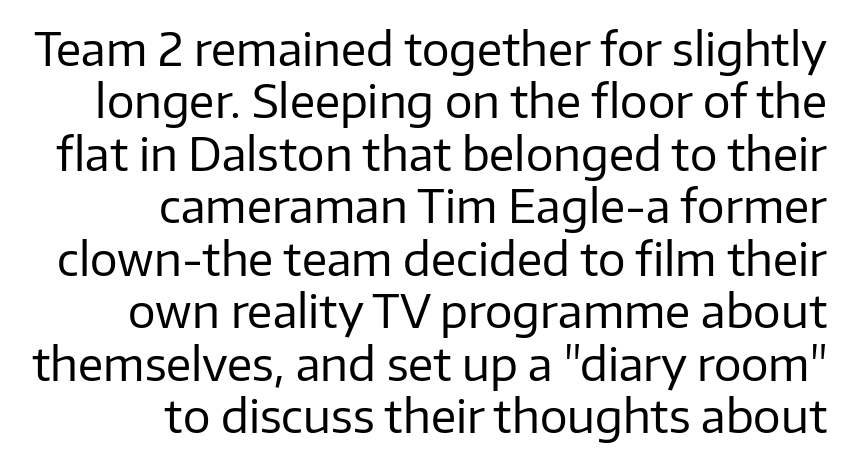
Q: Is the text bold? A: No.
Q: Is the text italic (slanted)? A: No, it is upright.
Q: Is the typeface a serif or a sans-serif typeface? A: Sans-serif.
Q: Is the text underlined? A: No.
Q: How is the paragraph aligned? A: Right-aligned.
Q: Is the spacing between letters normal or unusually wide? A: Normal.
Q: Is the spacing between lines tight, normal or loose? A: Tight.
Q: Width (condensed, normal, or wide)? A: Normal.
Q: Stroke contrast? A: Low.
Q: x-height? A: Medium.
Q: Monospaced? A: No.
